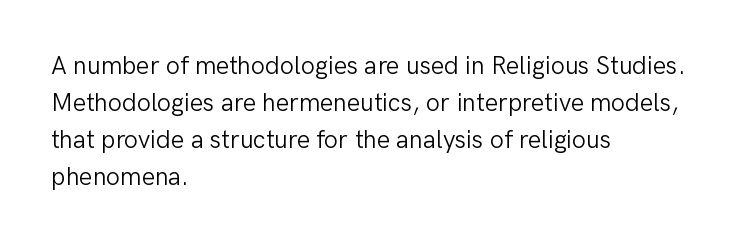
A typesetter would call this leading conventional body-copy spacing. Descender tails drop into unmarked territory. Visually the block forms a straight wall on the left and a jagged coastline on the right. Do the letters lean? They stand straight.
